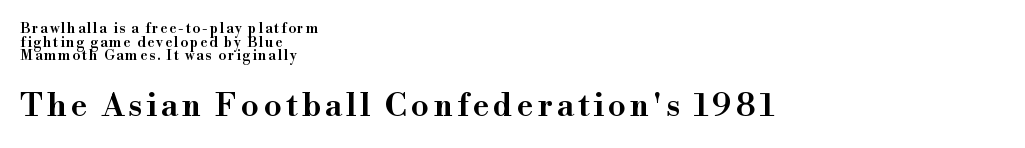
{"serif": "yes", "italic": "no", "bold": "semi", "weight": "semibold", "width": "normal", "stroke_contrast": "high", "x_height": "small", "monospaced": "no", "underline": "no", "align": "left", "line_spacing": "tight", "line_spacing_ratio": 0.97, "larger_block": "second", "size_ratio": 2.29, "glyph_px": 32}
